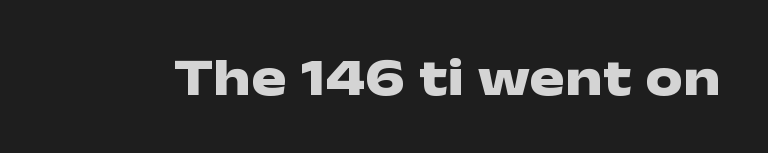
Q: Is the text bold? A: Yes.
Q: Is the text italic (slanted)? A: No, it is upright.
Q: Is the typeface a serif or a sans-serif typeface? A: Sans-serif.
Q: Is the text underlined? A: No.
Q: Is the spacing between letters normal or unusually wide? A: Normal.
Q: Width (condensed, normal, or wide)? A: Wide.
Q: Stroke contrast? A: Low.
Q: x-height? A: Medium.
Q: Monospaced? A: No.
